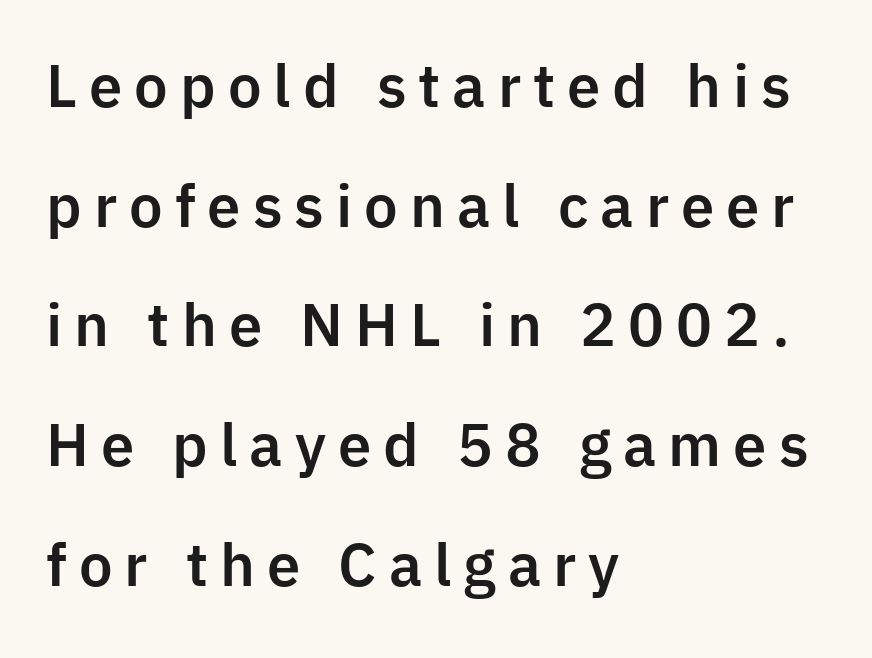
The image shows 57 px sans-serif type, upright; set left-aligned, loose line spacing (2.1x), unusually wide letter spacing (+0.21 em), not underlined; low stroke contrast and a medium x-height.
